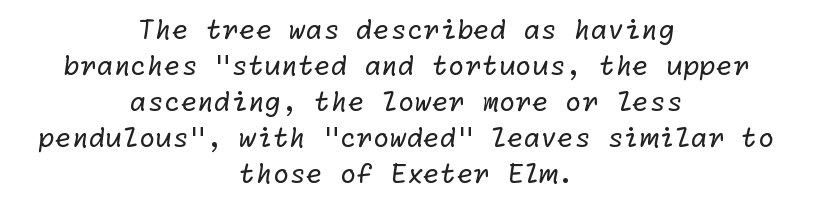
The image shows 27 px text type; set centered, normal line spacing (1.33x), normal letter spacing, not underlined.
